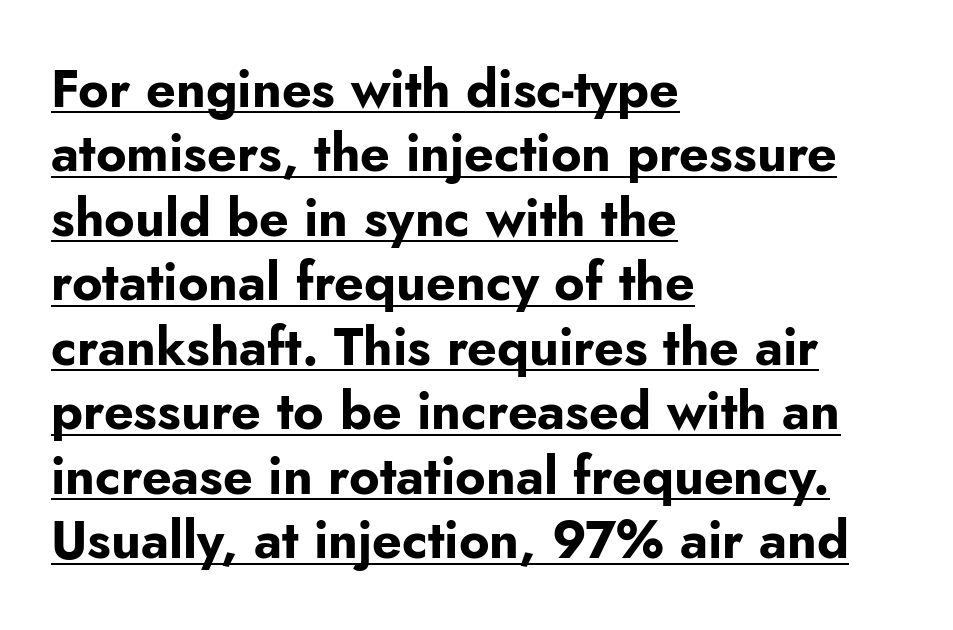
{"serif": "no", "italic": "no", "bold": "yes", "weight": "bold", "width": "normal", "stroke_contrast": "low", "x_height": "small", "monospaced": "no", "underline": "yes", "align": "left", "line_spacing_ratio": 1.24, "letter_spacing": "normal", "letter_spacing_em": 0.0, "glyph_px": 52}
